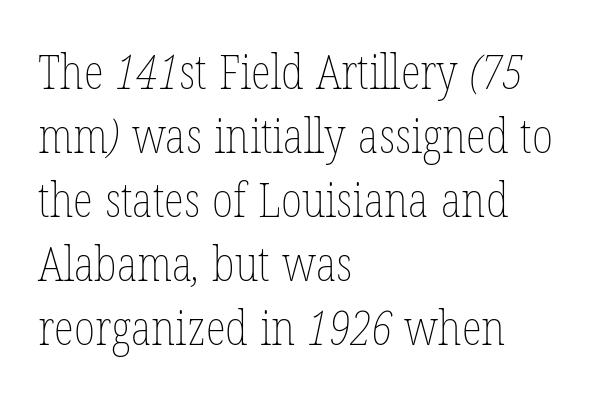
Normally led — the rows are evenly, conventionally spaced. Varying glyph widths throughout — classic text-font behaviour. Typeset ragged right — the left edge is the straight one. Caption: standard tracking, unaltered. No chunkiness to these letters — they're not bold.
